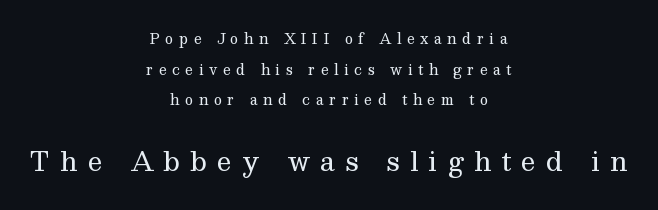
The letterforms stand isolated, each surrounded by extra space. Whoever set this made the second block the dominant, larger element. The block of text is sparse from top to bottom, with ample space between rows. If you drew a line through each stem, it would be perfectly vertical.
